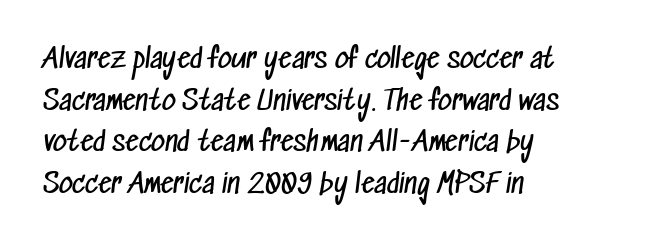
Here the glyphs are tracked normally, forming tight word shapes. This block has exactly the height ordinary leading produces. The setting favours the left margin, as ordinary paragraphs usually do. Type without underlining.
